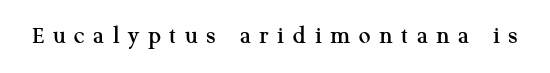
{"italic": "no", "underline": "no", "letter_spacing": "wide", "letter_spacing_em": 0.33, "glyph_px": 26}
